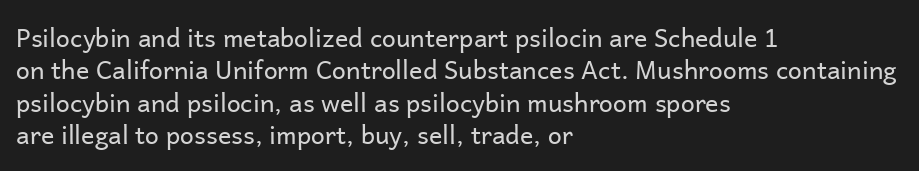
The image shows 25 px text type, upright; set left-aligned, normal line spacing (1.3x), normal letter spacing, not underlined.
